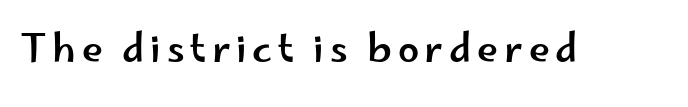
The type sits square on the baseline with zero lean. The passage shown is not underscored anywhere. Looks like regular typesetting: each glyph gets only the width it needs. The type family on display is of the sans-serif kind.
